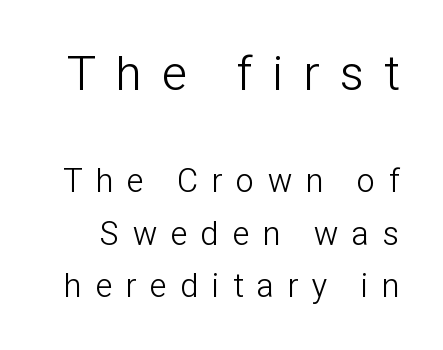
Q: Is the text bold? A: No.
Q: Is the text italic (slanted)? A: No, it is upright.
Q: Is the typeface a serif or a sans-serif typeface? A: Sans-serif.
Q: Is the text underlined? A: No.
Q: Is the spacing between letters normal or unusually wide? A: Unusually wide.
Q: Is the spacing between lines tight, normal or loose? A: Normal.
Q: Which block of text is set in a larger size, the first (top) or the second (bottom)? A: The first (top) one.
Q: Width (condensed, normal, or wide)? A: Condensed.
Q: Stroke contrast? A: Low.
Q: x-height? A: Medium.
Q: Monospaced? A: No.
